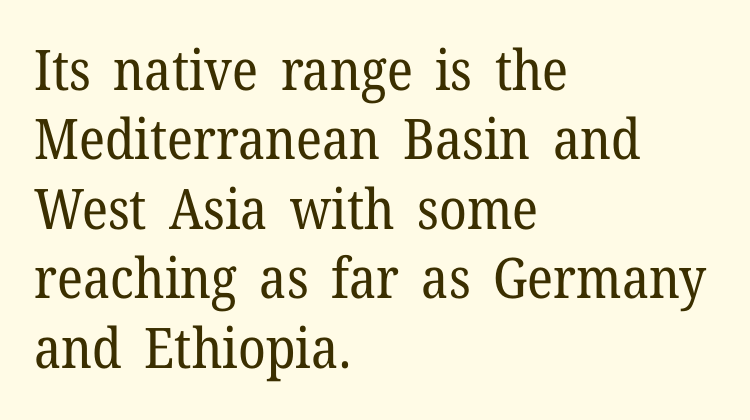
Is there any slant? The stems are plumb. Bare-footed words on every line. I'd call this a serif setting — the letters wear small feet. Nobody touched the tracking dial on this one.
